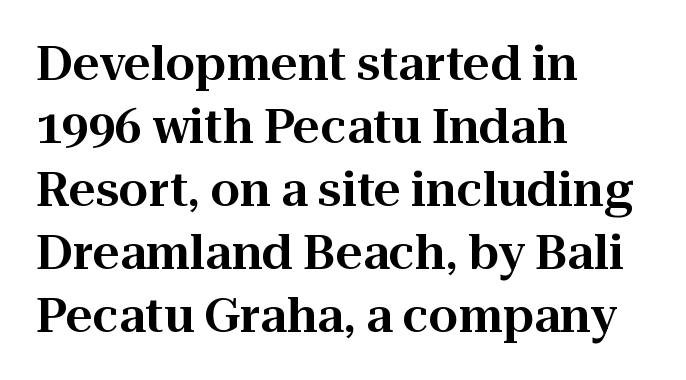
Here the glyphs are tracked normally, forming tight word shapes. Horizontally, the lines are justified to the leading edge only. Classification — serif. The strip under each line holds only bare page. This sample uses an upright cut, with every glyph sitting square on the baseline. Whoever set this chose a conventional vertical rhythm.
